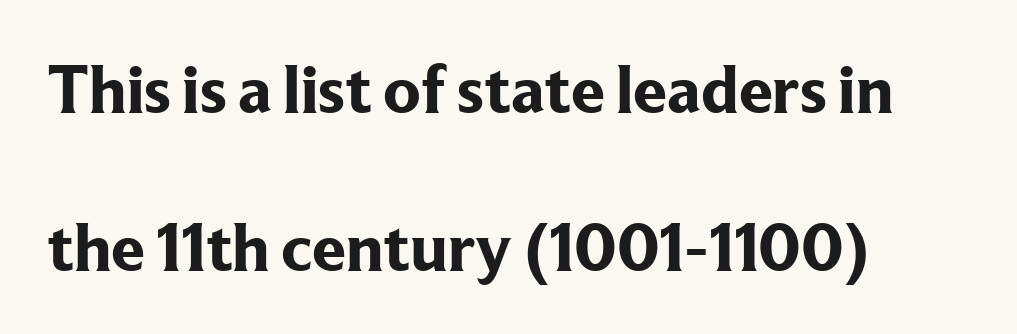
Q: Is the text bold? A: Yes.
Q: Is the text italic (slanted)? A: No, it is upright.
Q: Is the typeface a serif or a sans-serif typeface? A: Serif.
Q: Is the text underlined? A: No.
Q: How is the paragraph aligned? A: Left-aligned.
Q: Is the spacing between letters normal or unusually wide? A: Normal.
Q: Is the spacing between lines tight, normal or loose? A: Loose.
Q: Width (condensed, normal, or wide)? A: Normal.
Q: Stroke contrast? A: Low.
Q: x-height? A: Medium.
Q: Monospaced? A: No.
